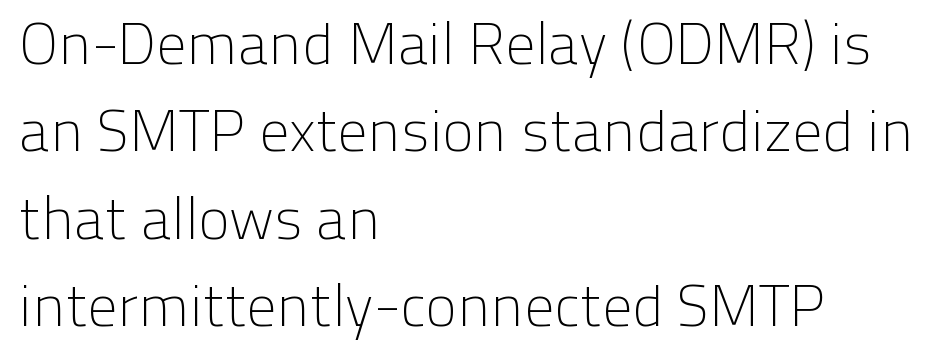
Stroke thickness stays within the range of a standard reading face or lighter. The leading is moderate, giving the passage an even texture. To sum up the face: it is a sans, with no serifs. If you drew a line through each stem, it would be perfectly vertical. Every row of glyphs begins at an identical x-position on the left.
